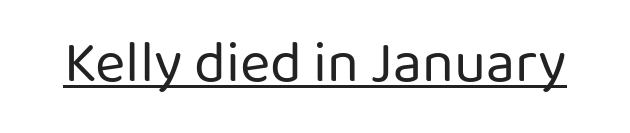
Q: Is the text bold? A: No.
Q: Is the text italic (slanted)? A: No, it is upright.
Q: Is the typeface a serif or a sans-serif typeface? A: Sans-serif.
Q: Is the text underlined? A: Yes.
Q: Is the spacing between letters normal or unusually wide? A: Normal.
Q: Width (condensed, normal, or wide)? A: Normal.
Q: Stroke contrast? A: Low.
Q: x-height? A: Medium.
Q: Monospaced? A: No.
